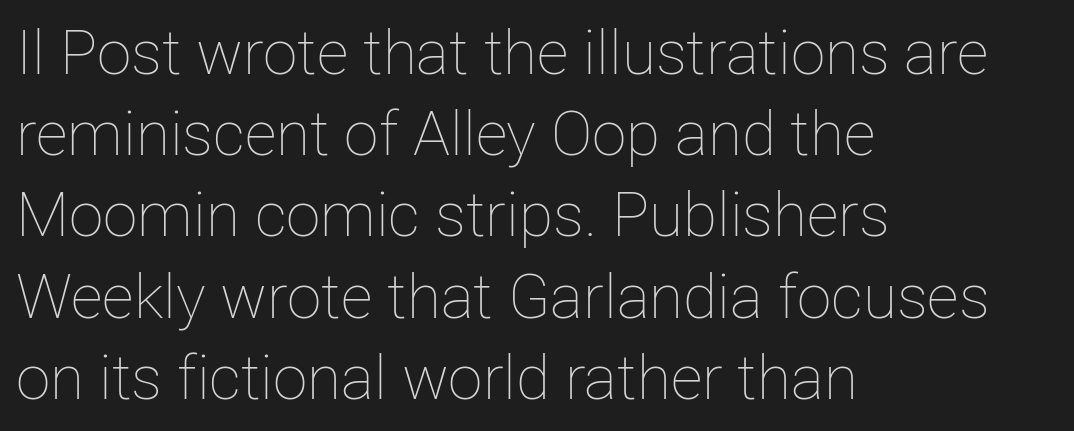
{"italic": "no", "bold": "no", "weight": "thin", "width": "normal", "stroke_contrast": "low", "x_height": "medium", "monospaced": "no", "underline": "no", "align": "left", "line_spacing": "normal", "line_spacing_ratio": 1.31, "letter_spacing": "normal", "letter_spacing_em": 0.0, "glyph_px": 62}
